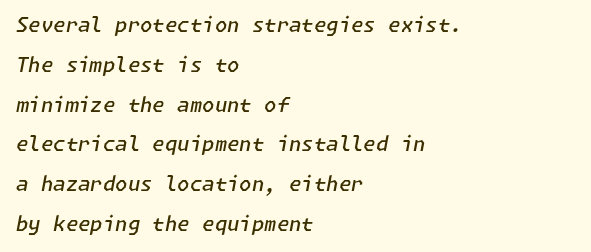
The image shows 20 px text type, italic (leaning right); set left-aligned, loose line spacing (1.99x), normal letter spacing, not underlined.
